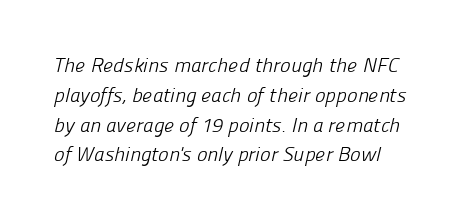
The image shows 20 px text type; set normal line spacing (1.49x), normal letter spacing, not underlined.
